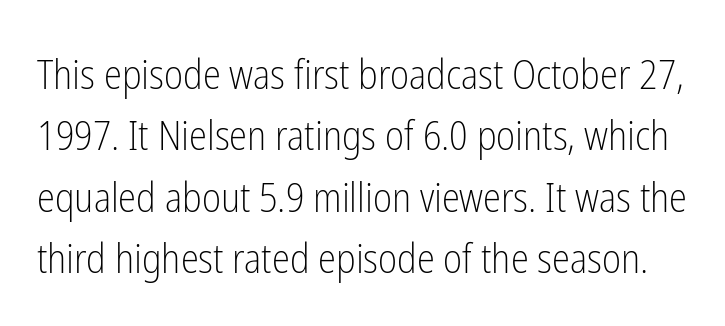
Are there feet on the stems? There aren't — it's a sans. Posture: upright roman. Students, note that the glyphs here touch the page at normal intervals. These lines sit exactly where default settings would place them. Is this a heavy cut? Hardly; it is regular or lighter. Descender tails drop into unmarked territory.
